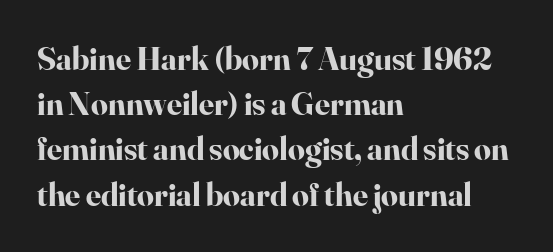
{"serif": "yes", "italic": "no", "bold": "yes", "weight": "bold", "width": "normal", "stroke_contrast": "high", "x_height": "small", "monospaced": "no", "underline": "no", "align": "left", "line_spacing": "normal", "line_spacing_ratio": 1.37, "letter_spacing": "normal", "letter_spacing_em": 0.0, "glyph_px": 33}
